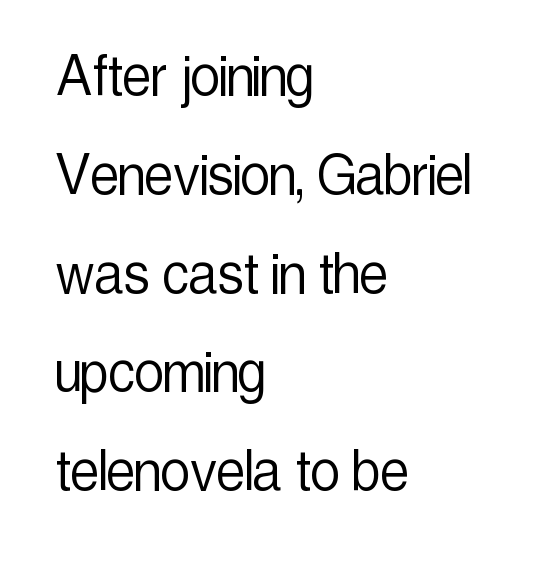
The image shows 65 px light, condensed sans-serif type, upright; set left-aligned, normal line spacing (1.52x), normal letter spacing, not underlined; a medium x-height.
